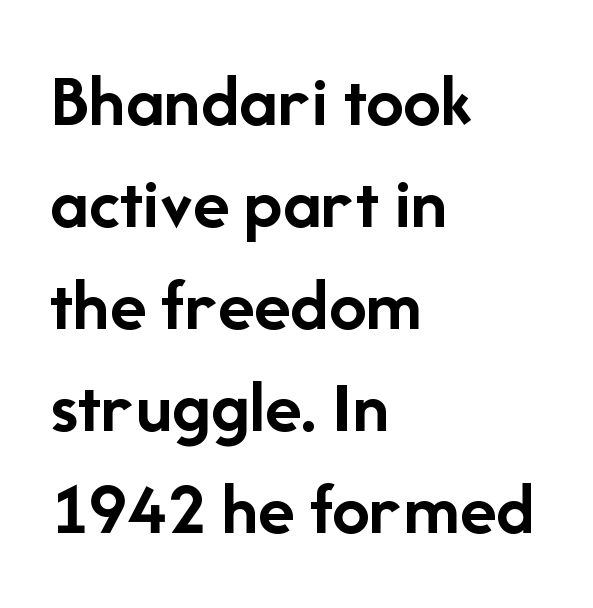
Evenly set lines give the paragraph a standard silhouette. Rule under the text: the space is simply empty. Are there feet on the stems? There aren't — it's a sans. You could call the tracking neutral — neither tight nor loose. Typographic density is high because the face is bold. Character widths vary here, with narrow letters taking less room than wide ones.
